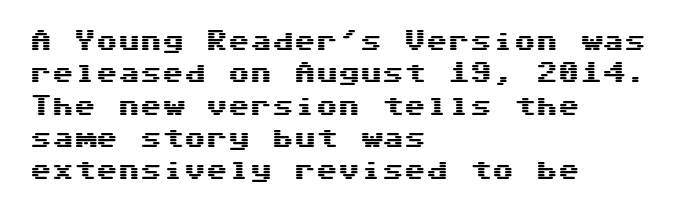
Bare-footed words on every line. The space between consecutive lines is moderate. Caption: standard tracking, unaltered. The lettering holds an erect, upright posture throughout. The text block is weighted toward the left margin, trailing off unevenly rightward.
